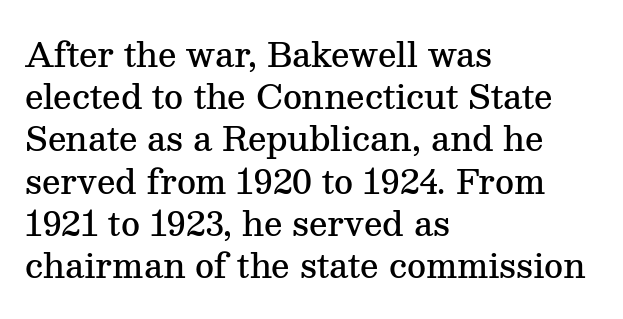
{"serif": "yes", "italic": "no", "bold": "semi", "weight": "semibold", "width": "normal", "stroke_contrast": "medium", "x_height": "medium", "monospaced": "no", "underline": "no", "align": "left", "line_spacing": "normal", "line_spacing_ratio": 1.28, "letter_spacing": "normal", "letter_spacing_em": 0.0, "glyph_px": 33}
